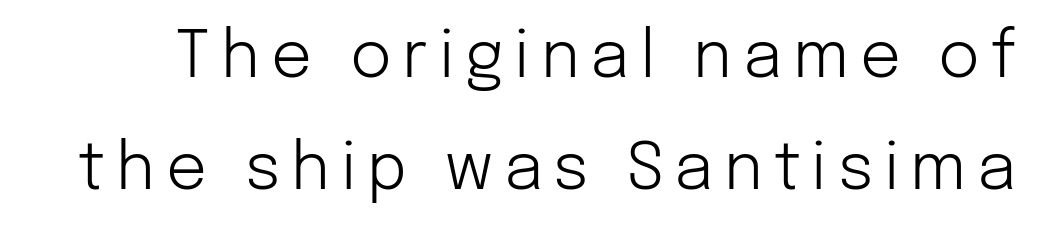
A typesetter would call this proportional, since set widths differ per character. What kind of face is this? One without serifs — a sans. A bare baseline throughout the passage. Heaviness? Minimal to ordinary, like unemphasized prose. Rendered with straight, roman letterforms.
